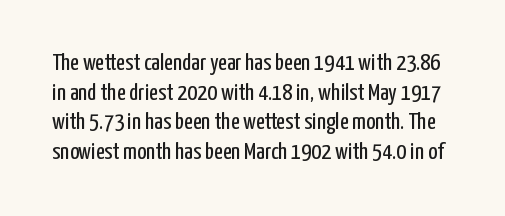
The image shows 24 px text type, upright; set line spacing 1.23x, normal letter spacing, not underlined.
